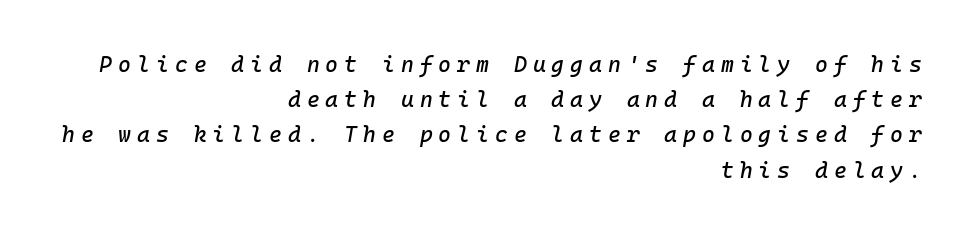
Is the block centered? No — it sits flush against the right margin. Looking at the ascenders, they clearly lean. The gaps between neighbouring characters are conspicuously large. If you measured baseline to baseline, you'd find a middling distance.
